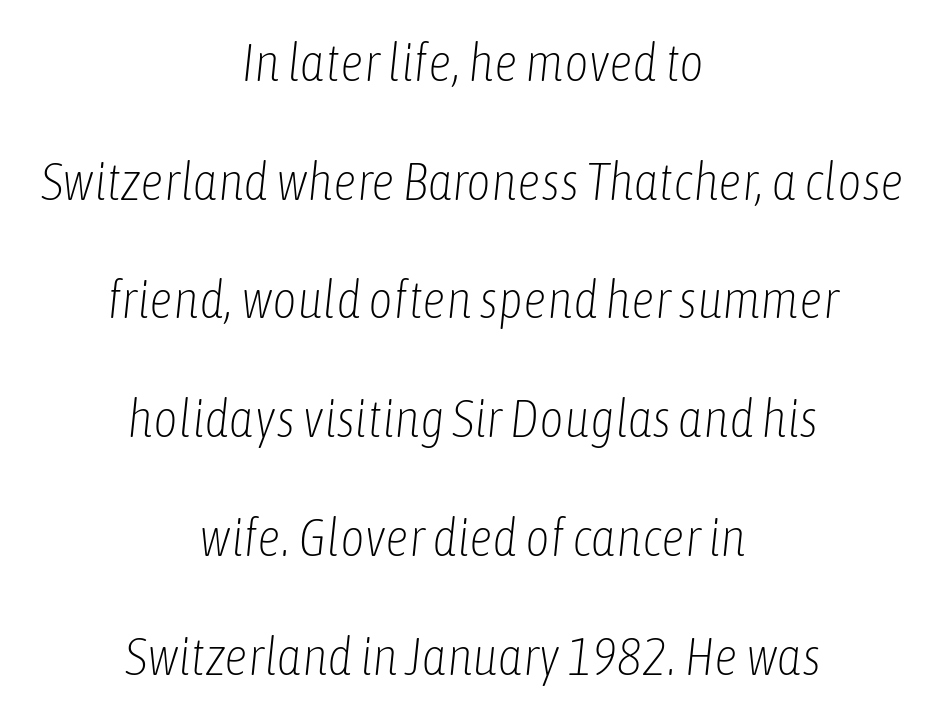
{"italic": "yes", "lean": "right", "slant_degrees": 6, "bold": "no", "weight": "light", "width": "condensed", "stroke_contrast": "low", "x_height": "medium", "monospaced": "no", "underline": "no", "align": "center", "line_spacing": "loose", "line_spacing_ratio": 2.24, "letter_spacing": "normal", "letter_spacing_em": 0.0, "glyph_px": 53}
